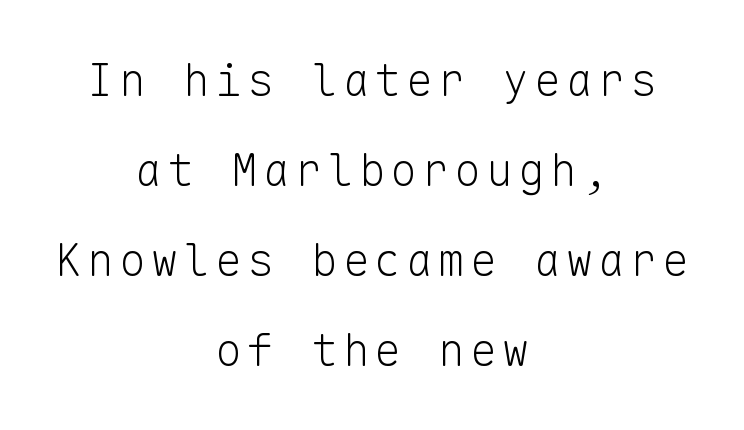
The image shows 45 px light sans-serif type, upright, monospaced; set centered, loose line spacing (2.0x), not underlined; low stroke contrast and a medium x-height.
